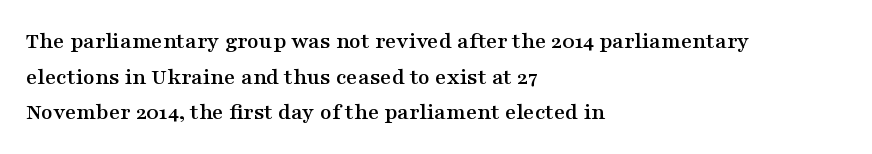
{"italic": "no", "underline": "no", "align": "left", "line_spacing": "normal", "line_spacing_ratio": 1.48, "letter_spacing": "normal", "letter_spacing_em": 0.0, "glyph_px": 24}
